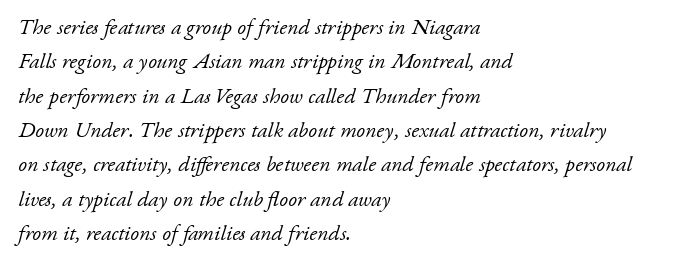
{"italic": "yes", "lean": "right", "slant_degrees": 17, "bold": "no", "underline": "no", "align": "left", "line_spacing": "normal", "line_spacing_ratio": 1.56, "letter_spacing": "normal", "letter_spacing_em": 0.0, "glyph_px": 22}
